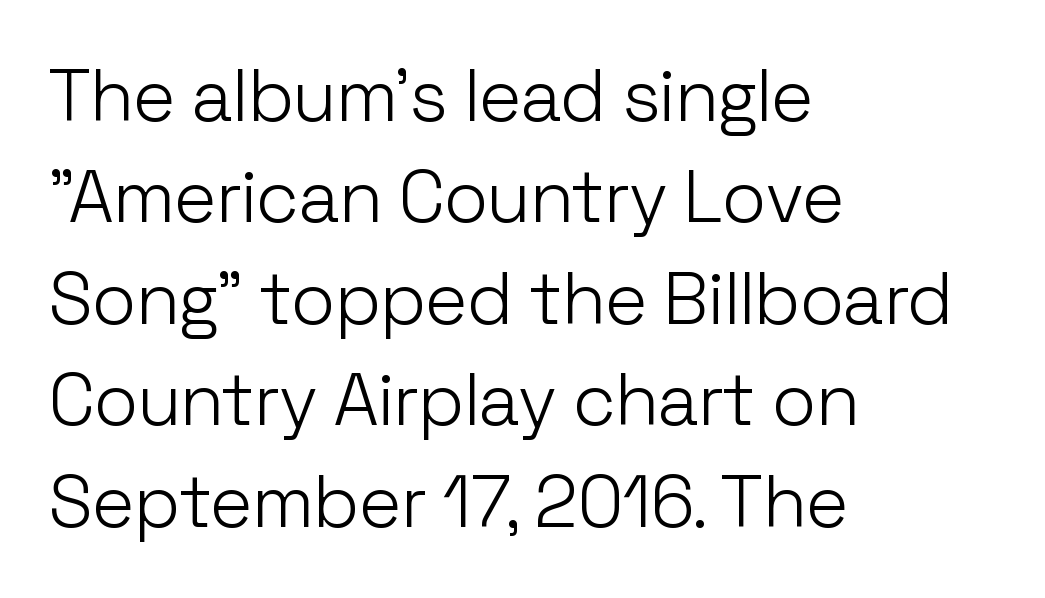
The rendering uses natural spacing where letterforms have individual widths. Stroke terminals: plain, sans-serif. Ink coverage per letter is moderate at most. Leftover space on each line is placed entirely after the last word. Quick note: interline space is typical. Spacing between characters is what you'd get straight out of the box.
